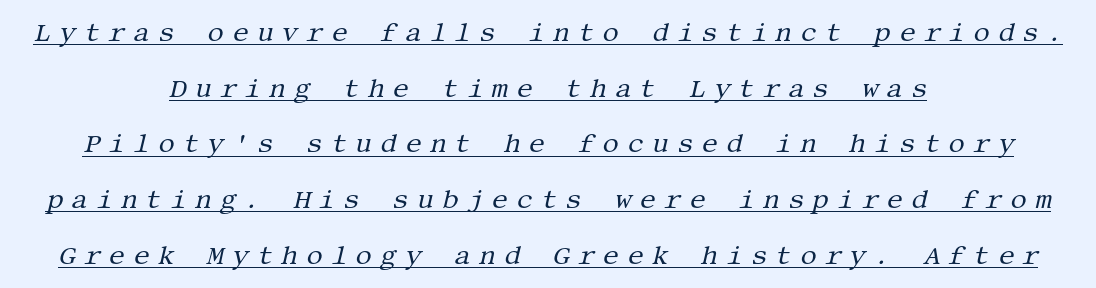
The image shows 26 px text type, italic (leaning right); set centered, loose line spacing (2.14x), unusually wide letter spacing (+0.31 em), underlined.
